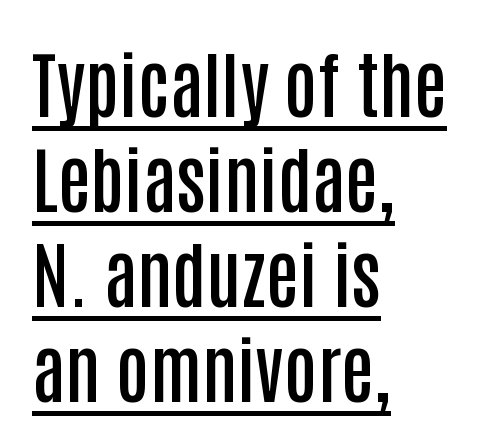
{"serif": "no", "italic": "no", "bold": "semi", "weight": "semibold", "width": "condensed", "stroke_contrast": "low", "x_height": "large", "monospaced": "no", "underline": "yes", "align": "left", "line_spacing": "normal", "line_spacing_ratio": 1.3, "letter_spacing": "normal", "letter_spacing_em": 0.0, "glyph_px": 73}
